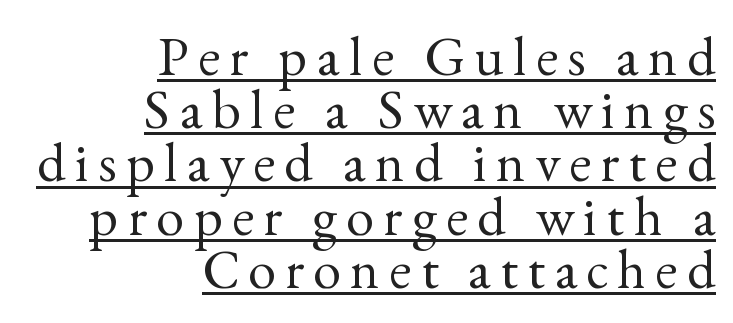
{"serif": "yes", "italic": "no", "bold": "no", "weight": "regular", "width": "normal", "x_height": "small", "monospaced": "no", "underline": "yes", "align": "right", "line_spacing": "tight", "line_spacing_ratio": 0.95, "glyph_px": 56}
